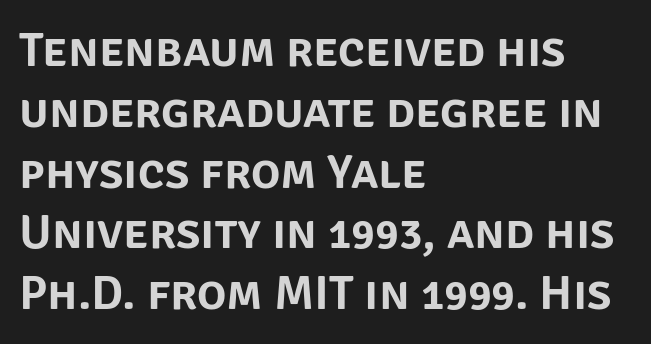
Q: Is the text italic (slanted)? A: No, it is upright.
Q: Is the typeface a serif or a sans-serif typeface? A: Sans-serif.
Q: Is the text underlined? A: No.
Q: How is the paragraph aligned? A: Left-aligned.
Q: Is the spacing between letters normal or unusually wide? A: Normal.
Q: Width (condensed, normal, or wide)? A: Normal.
Q: Stroke contrast? A: Low.
Q: x-height? A: Large.
Q: Monospaced? A: No.
